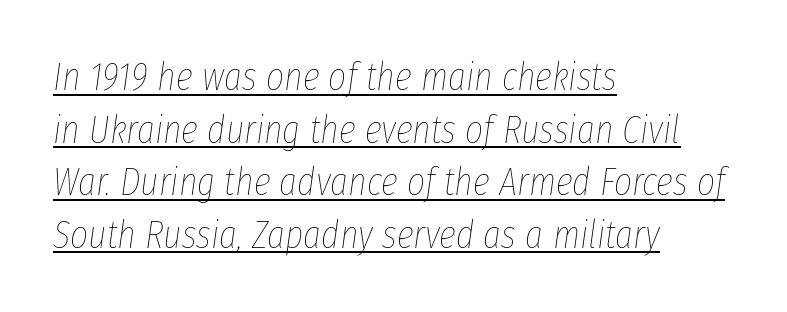
The passage is arranged the way most books set body copy — flush left. The lines sit at an ordinary, default distance from one another. Nothing unusual about the tracking: characters are spaced as the font intends. Note the varied advance widths — an 'i' is clearly narrower than an 'm'. The sample's only ornament is a line tracing under the words.
